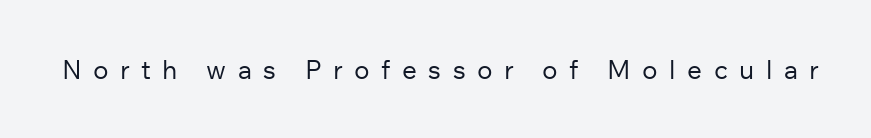
The image shows 26 px text type, upright; set unusually wide letter spacing (+0.44 em), not underlined.
